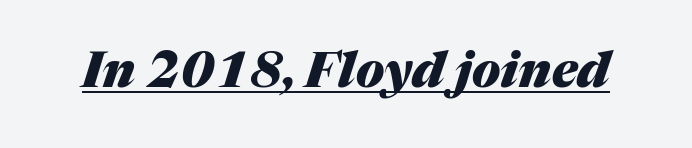
Bold? Absolutely — the strokes are thick and heavy. Looks like regular typesetting: each glyph gets only the width it needs. What decoration does the sample have? An underline. The letters sit at their default tracking, neither squeezed nor spread. Slant detected: the letters are inclined.
